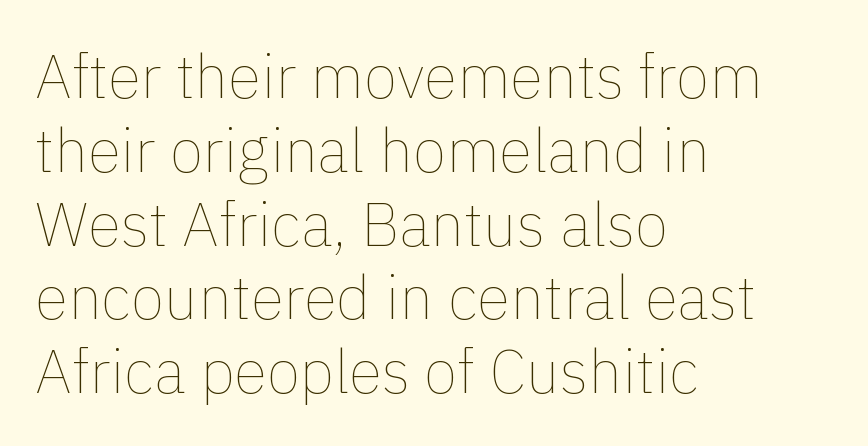
Q: Is the text bold? A: No.
Q: Is the text italic (slanted)? A: No, it is upright.
Q: Is the text underlined? A: No.
Q: How is the paragraph aligned? A: Left-aligned.
Q: Is the spacing between letters normal or unusually wide? A: Normal.
Q: Width (condensed, normal, or wide)? A: Normal.
Q: x-height? A: Medium.
Q: Monospaced? A: No.
